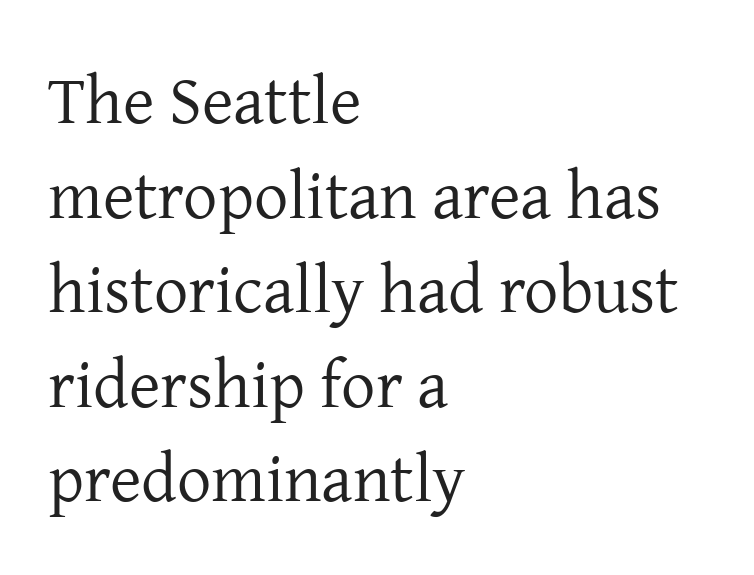
Q: Is the text bold? A: No.
Q: Is the text italic (slanted)? A: No, it is upright.
Q: Is the typeface a serif or a sans-serif typeface? A: Serif.
Q: Is the text underlined? A: No.
Q: How is the paragraph aligned? A: Left-aligned.
Q: Is the spacing between letters normal or unusually wide? A: Normal.
Q: Is the spacing between lines tight, normal or loose? A: Normal.
Q: Width (condensed, normal, or wide)? A: Normal.
Q: Stroke contrast? A: Low.
Q: x-height? A: Medium.
Q: Monospaced? A: No.
